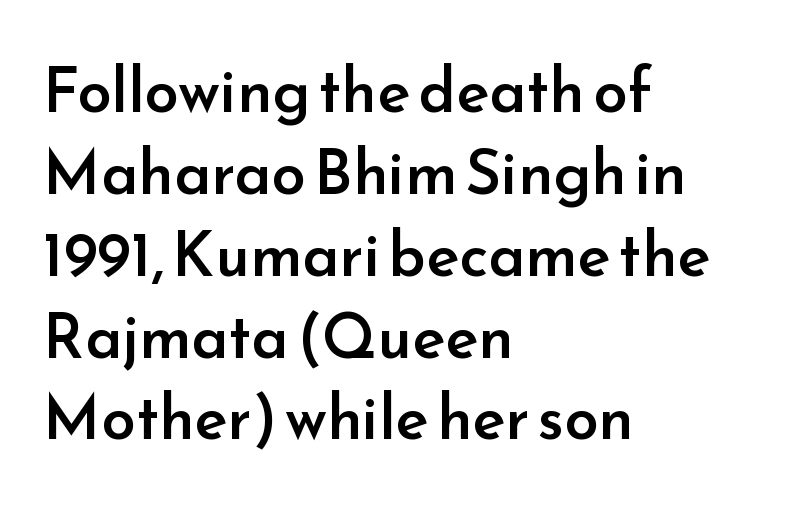
The image shows 62 px semibold sans-serif type, upright; set left-aligned, normal line spacing (1.32x), normal letter spacing, not underlined; low stroke contrast and a small x-height.
